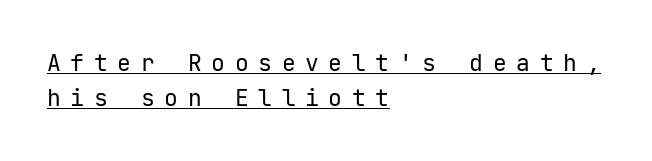
The space between consecutive lines is moderate. Each stroke keeps to a modest, everyday thickness or less. The specimen reads as upright at a glance. Emphasis is given by a line drawn under the lettering. What stands out about the letter spacing? Its width — letters are far apart.
